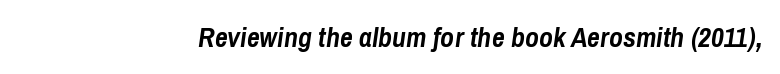
{"italic": "yes", "lean": "right", "slant_degrees": 8, "bold": "yes", "weight": "semibold", "width": "condensed", "stroke_contrast": "low", "x_height": "medium", "monospaced": "no", "underline": "no", "letter_spacing": "normal", "letter_spacing_em": 0.0, "glyph_px": 28}
